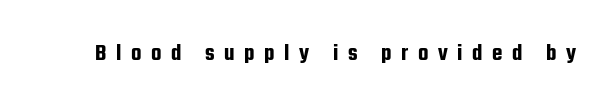
The letters stand upright; this is a roman face. Letter spacing: wide. Any mark beneath the type? The region is blank.
